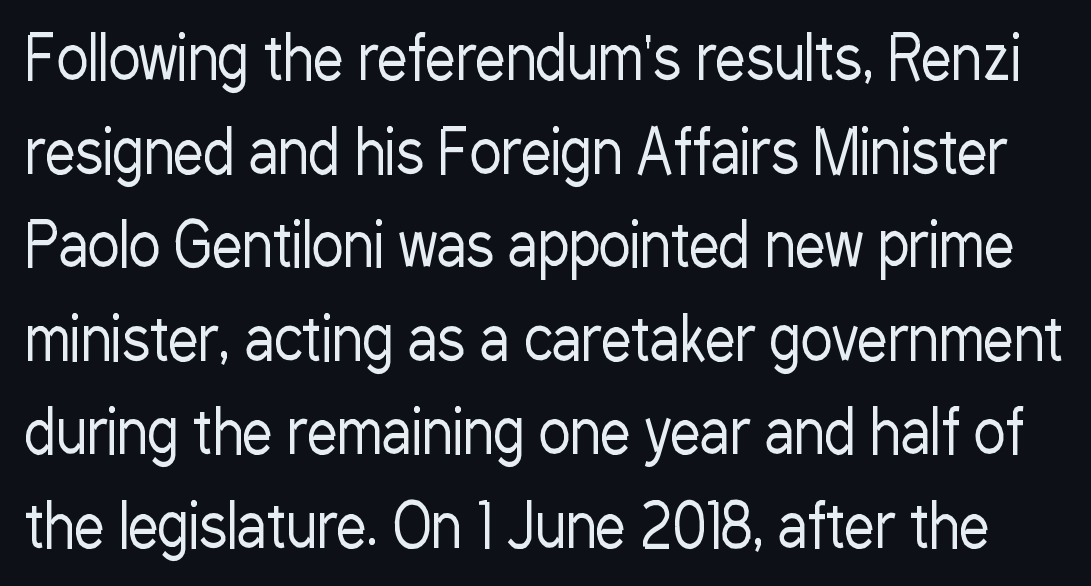
Q: Is the text bold? A: No.
Q: Is the text italic (slanted)? A: No, it is upright.
Q: Is the typeface a serif or a sans-serif typeface? A: Sans-serif.
Q: Is the text underlined? A: No.
Q: Is the spacing between letters normal or unusually wide? A: Normal.
Q: Is the spacing between lines tight, normal or loose? A: Normal.
Q: Width (condensed, normal, or wide)? A: Condensed.
Q: Stroke contrast? A: Low.
Q: x-height? A: Medium.
Q: Monospaced? A: No.
